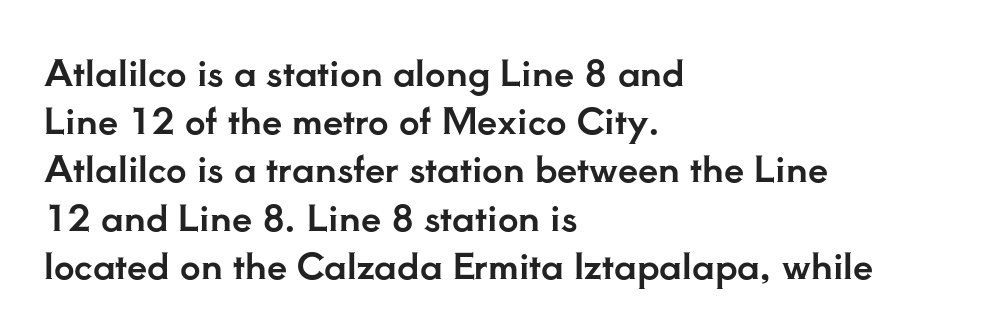
The image shows 36 px serif type, upright; set left-aligned, normal line spacing (1.34x), normal letter spacing, not underlined; low stroke contrast and a small x-height.
